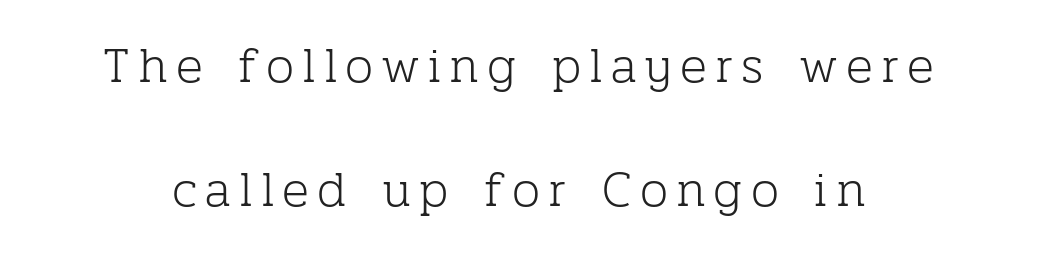
The image shows 50 px light serif type, upright; set centered, loose line spacing (2.49x), not underlined; low stroke contrast and a medium x-height.
